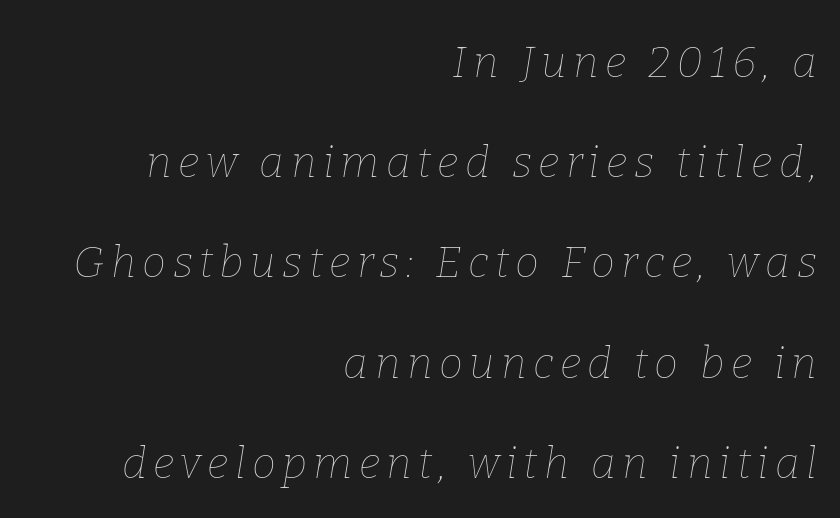
The letters advance in unequal steps, a hallmark of proportional type. Each stroke keeps to a modest, everyday thickness or less. The rendering uses a large line-height, opening up the rows. Designer's note — italics engaged. Visually the block forms a straight wall on the right and a jagged coastline on the left.
